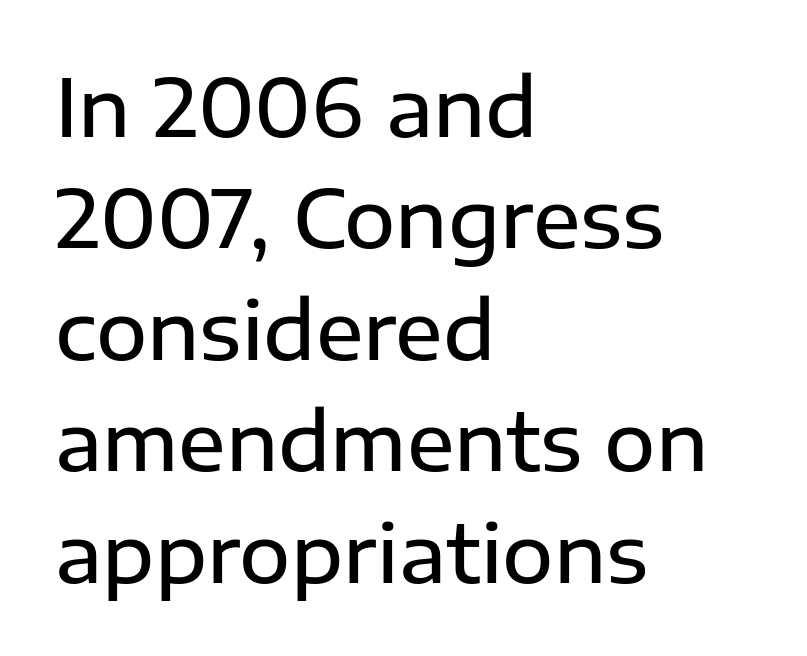
This rendering employs a face without finishing strokes, i.e., a sans-serif. The rendering keeps characters at their native spacing. Layout note: lines flush left. Weight check: semibold — heavier than regular, not quite bold. Here the designer chose a conventional face with non-uniform glyph widths. Check under the words: just untouched page.
